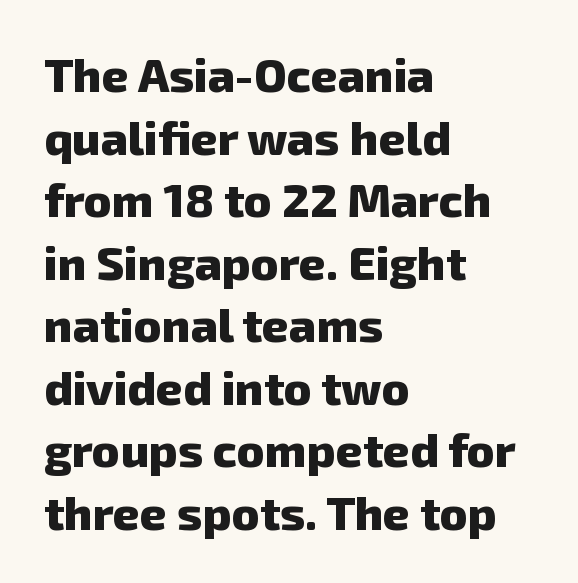
You could not count columns in this text — the font is proportionally spaced. The block of text has a typical density, with ordinary space between rows. The string is rendered with underlining switched off. Here the glyphs are tracked normally, forming tight word shapes. Serif or sans? Sans — the stroke terminals are bare. The sample has been set heavy, in full bold.
